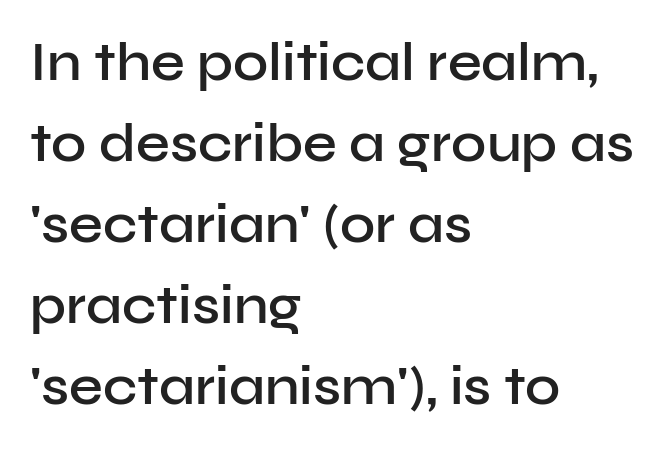
Q: Is the text bold? A: Semi-bold.
Q: Is the text italic (slanted)? A: No, it is upright.
Q: Is the typeface a serif or a sans-serif typeface? A: Sans-serif.
Q: Is the text underlined? A: No.
Q: How is the paragraph aligned? A: Left-aligned.
Q: Is the spacing between letters normal or unusually wide? A: Normal.
Q: Is the spacing between lines tight, normal or loose? A: Normal.
Q: Width (condensed, normal, or wide)? A: Normal.
Q: Stroke contrast? A: Low.
Q: x-height? A: Medium.
Q: Monospaced? A: No.
